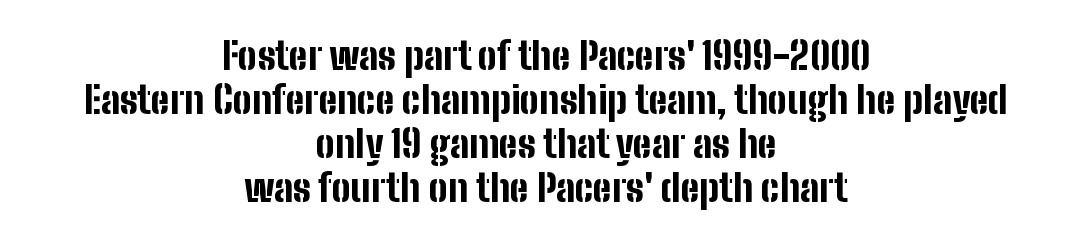
The image shows 38 px bold, condensed sans-serif type, upright; set centered, line spacing 1.16x, normal letter spacing, not underlined; low stroke contrast and a medium x-height.
